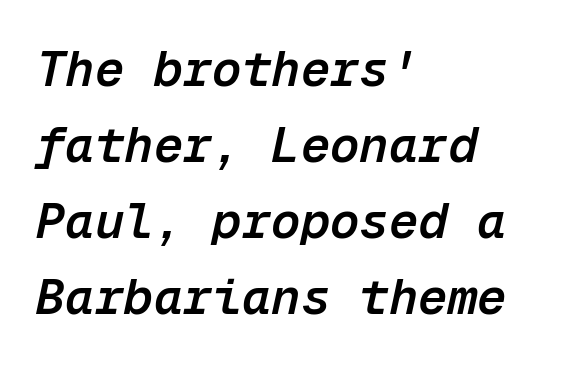
Q: Is the text bold? A: Semi-bold.
Q: Is the text italic (slanted)? A: Yes, it leans right by about 12 degrees.
Q: Is the text underlined? A: No.
Q: How is the paragraph aligned? A: Left-aligned.
Q: Is the spacing between letters normal or unusually wide? A: Normal.
Q: Is the spacing between lines tight, normal or loose? A: Normal.
Q: Width (condensed, normal, or wide)? A: Normal.
Q: Stroke contrast? A: Low.
Q: x-height? A: Medium.
Q: Monospaced? A: Yes.
